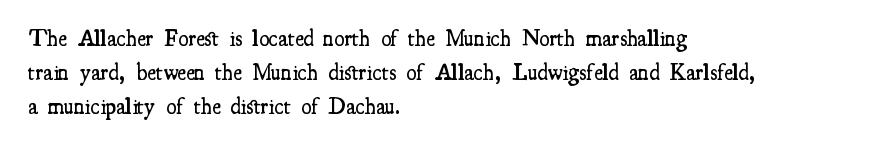
The type is set solid horizontally, with unmodified tracking. Letters rest on an invisible, unmarked baseline. The lettering holds an erect, upright posture throughout. Typeset ragged right — the left edge is the straight one. The block of text has a typical density, with ordinary space between rows.
